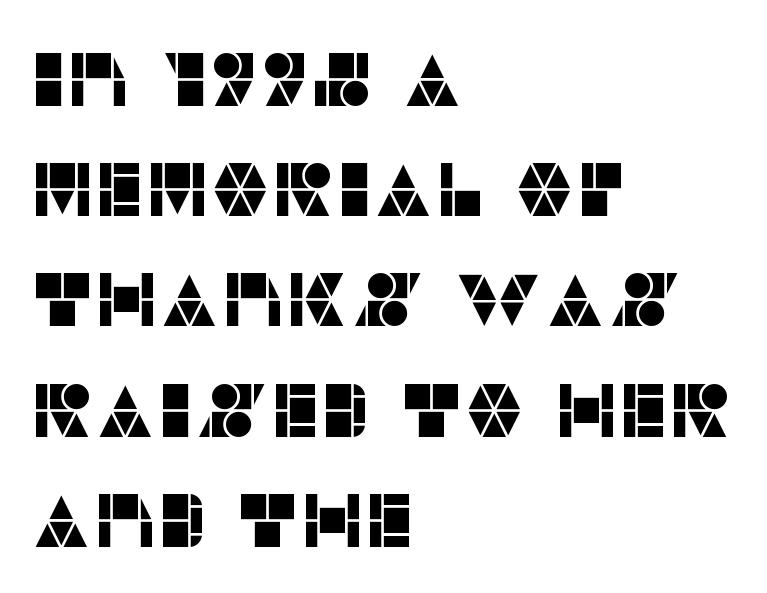
Q: Is the text italic (slanted)? A: No, it is upright.
Q: Is the typeface a serif or a sans-serif typeface? A: Sans-serif.
Q: Is the text underlined? A: No.
Q: How is the paragraph aligned? A: Left-aligned.
Q: Is the spacing between letters normal or unusually wide? A: Normal.
Q: Is the spacing between lines tight, normal or loose? A: Normal.
Q: Width (condensed, normal, or wide)? A: Normal.
Q: Stroke contrast? A: Low.
Q: x-height? A: Large.
Q: Monospaced? A: No.
